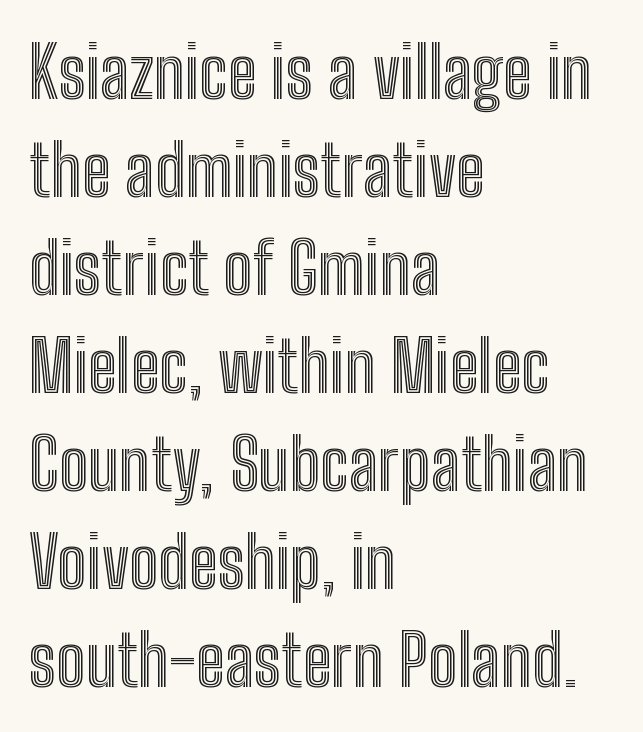
The image shows 71 px condensed type, upright; set left-aligned, normal line spacing (1.38x), normal letter spacing, not underlined; a medium x-height.
